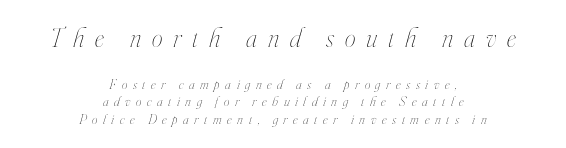
The image shows 27 px text type, italic (leaning right); set centered, line spacing 1.24x, unusually wide letter spacing (+0.4 em), not underlined; the first (top) block is 1.93x larger.
